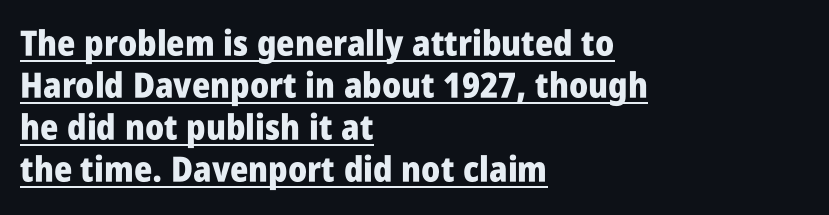
The image shows 35 px heavy, condensed sans-serif type, upright; set left-aligned, line spacing 1.2x, normal letter spacing, underlined; low stroke contrast and a large x-height.
